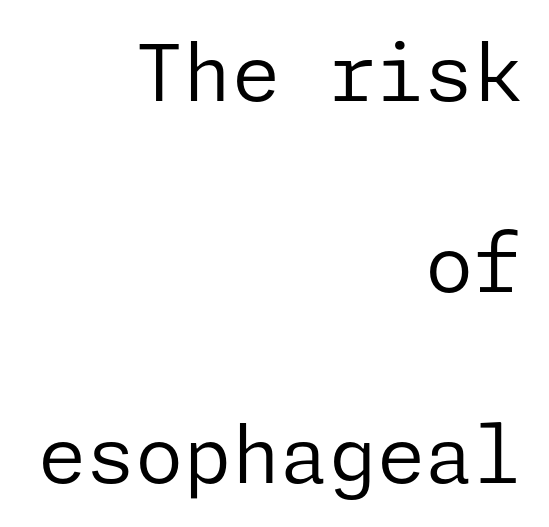
{"serif": "no", "italic": "no", "bold": "no", "weight": "regular", "width": "normal", "stroke_contrast": "low", "x_height": "medium", "underline": "no", "align": "right", "line_spacing": "loose", "line_spacing_ratio": 2.45, "letter_spacing": "normal", "letter_spacing_em": 0.0, "glyph_px": 78}
